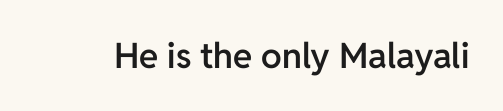
The image shows 35 px semibold sans-serif type, upright; set normal letter spacing, not underlined; low stroke contrast and a medium x-height.
